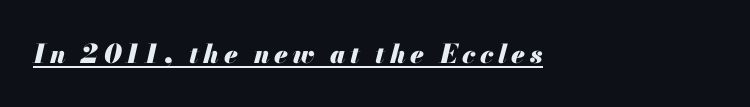
Q: Is the text bold? A: Yes.
Q: Is the text italic (slanted)? A: Yes, it leans right by about 13 degrees.
Q: Is the text underlined? A: Yes.
Q: How is the paragraph aligned? A: Left-aligned.
